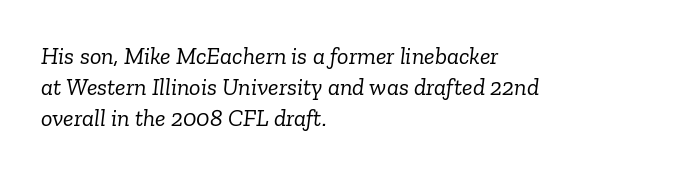
Q: Is the text bold? A: No.
Q: Is the text italic (slanted)? A: Yes, it leans right by about 6 degrees.
Q: Is the text underlined? A: No.
Q: How is the paragraph aligned? A: Left-aligned.
Q: Is the spacing between letters normal or unusually wide? A: Normal.
Q: Is the spacing between lines tight, normal or loose? A: Normal.
